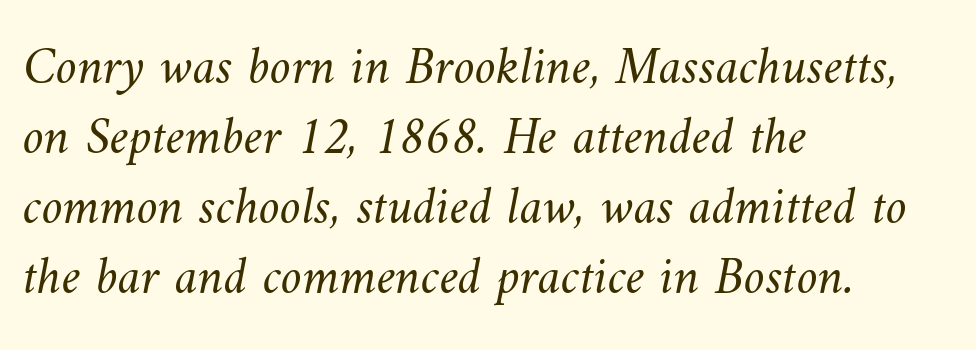
Q: Is the text bold? A: No.
Q: Is the text underlined? A: No.
Q: How is the paragraph aligned? A: Left-aligned.
Q: Is the spacing between letters normal or unusually wide? A: Normal.
Q: Is the spacing between lines tight, normal or loose? A: Normal.
Q: Width (condensed, normal, or wide)? A: Normal.
Q: Stroke contrast? A: Medium.
Q: x-height? A: Small.
Q: Monospaced? A: No.
